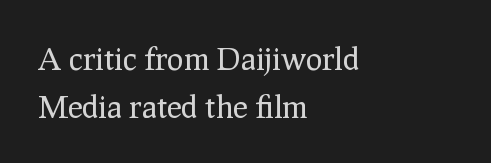
Q: Is the text bold? A: No.
Q: Is the text italic (slanted)? A: No, it is upright.
Q: Is the typeface a serif or a sans-serif typeface? A: Serif.
Q: Is the text underlined? A: No.
Q: How is the paragraph aligned? A: Left-aligned.
Q: Is the spacing between letters normal or unusually wide? A: Normal.
Q: Is the spacing between lines tight, normal or loose? A: Normal.
Q: Width (condensed, normal, or wide)? A: Normal.
Q: Stroke contrast? A: Low.
Q: x-height? A: Medium.
Q: Monospaced? A: No.
